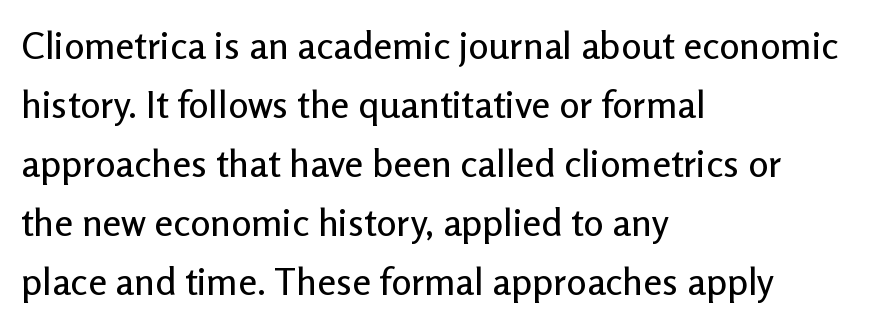
{"serif": "no", "italic": "no", "width": "normal", "stroke_contrast": "low", "x_height": "medium", "monospaced": "no", "underline": "no", "align": "left", "line_spacing": "normal", "line_spacing_ratio": 1.55, "letter_spacing": "normal", "letter_spacing_em": 0.0, "glyph_px": 38}
